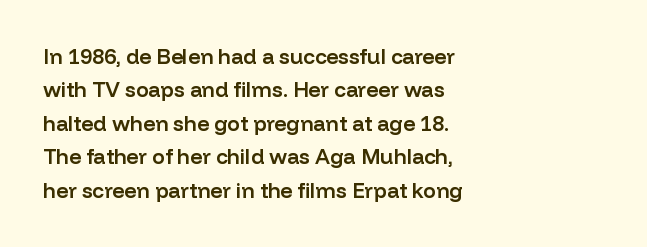
Typographic density is moderately raised because the face is semibold. Letter spacing: default. Vertically, the passage feels balanced, rows spaced as you'd expect. In terms of posture, this sample is upright. These lines stack with their left ends in a neat column.
